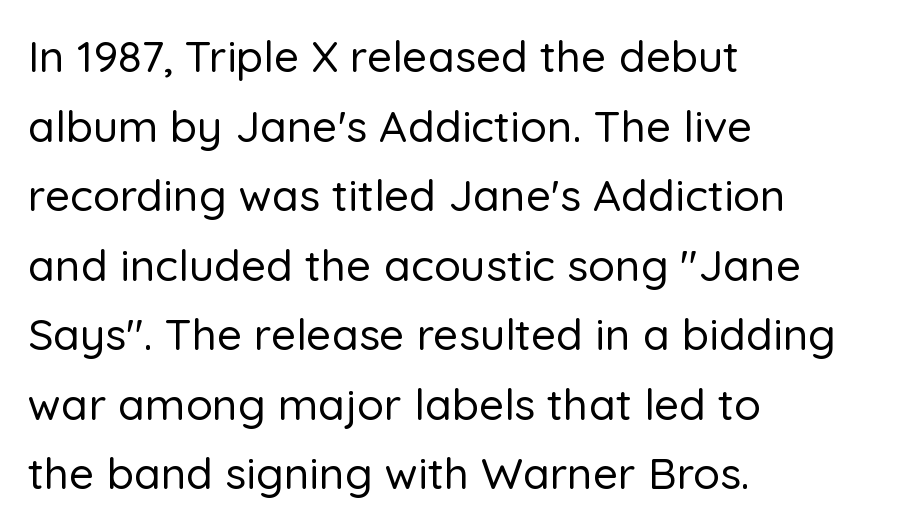
Short and long lines alike share a common starting point at left. Line spacing here is normal. Rendered with straight, roman letterforms. Is the letter spacing exaggerated? No — it looks like the ordinary default.
